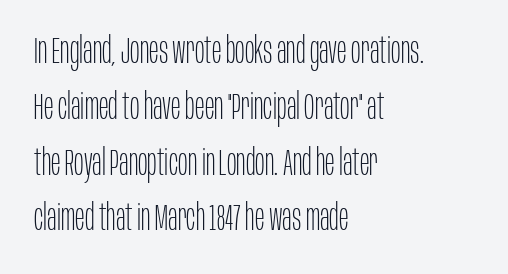
The passage shown is not underscored anywhere. The type is set solid horizontally, with unmodified tracking. Designer's note — italics off, roman on. Spacing verdict: proportional, widths tailored to each character. No heavy texture on the line: the type isn't bold.
